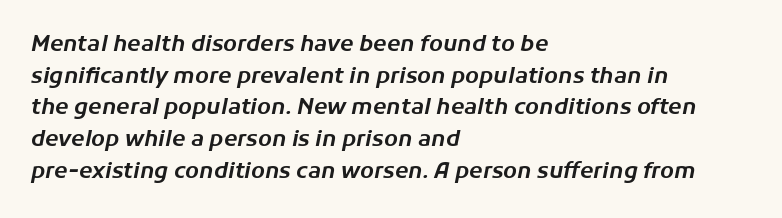
The image shows 22 px text type, italic (leaning right); set left-aligned, normal line spacing (1.44x), normal letter spacing, not underlined.
